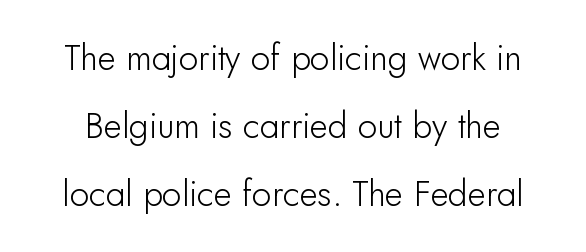
Each letter keeps its own natural width here, so spacing adapts to shape. Lines of text with bare space underneath. This is sans-serif lettering, the kind often seen on screens and signage. Is the letter spacing exaggerated? No — it looks like the ordinary default. This block would shrink considerably if given ordinary leading; it's expanded now. No italicization has been applied; the sample stays upright.
